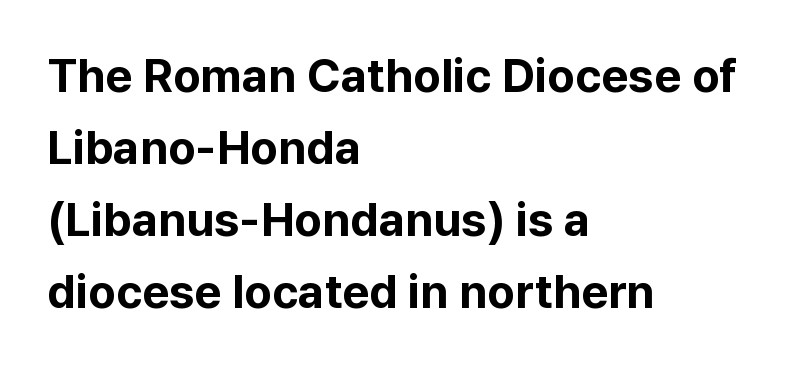
The image shows 47 px bold sans-serif type, upright; set left-aligned, normal line spacing (1.53x), normal letter spacing, not underlined; low stroke contrast and a medium x-height.
